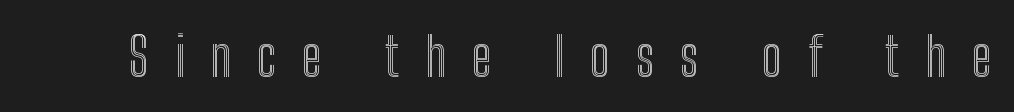
The image shows 54 px condensed type, upright; set unusually wide letter spacing (+0.48 em), not underlined; a medium x-height.
